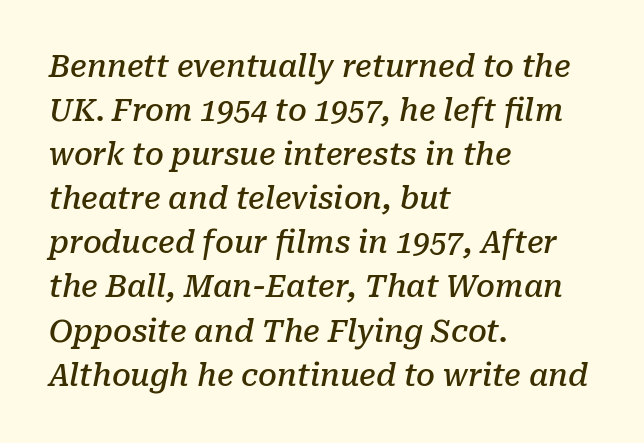
Q: Is the text bold? A: Semi-bold.
Q: Is the text italic (slanted)? A: Yes, it leans right by about 10 degrees.
Q: Is the typeface a serif or a sans-serif typeface? A: Serif.
Q: Is the text underlined? A: No.
Q: How is the paragraph aligned? A: Left-aligned.
Q: Is the spacing between letters normal or unusually wide? A: Normal.
Q: Is the spacing between lines tight, normal or loose? A: Normal.
Q: Width (condensed, normal, or wide)? A: Normal.
Q: Stroke contrast? A: Low.
Q: x-height? A: Medium.
Q: Monospaced? A: No.
